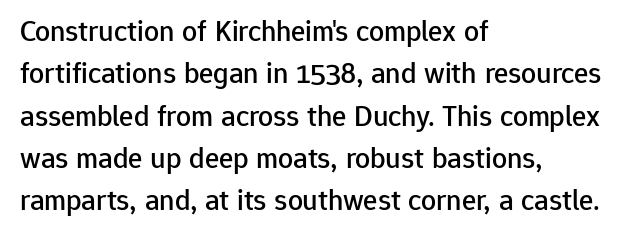
You can tell from the bare stems that sans-serif type was used. If you drew a line through each stem, it would be perfectly vertical. There is no visible air inserted between adjacent glyphs. Note the varied advance widths — an 'i' is clearly narrower than an 'm'.
